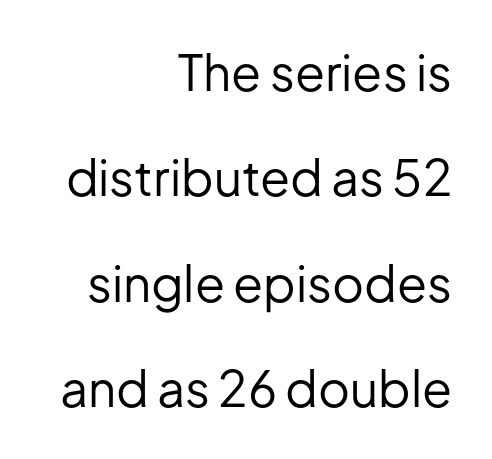
The image shows 49 px regular-weight sans-serif type, upright; set right-aligned, loose line spacing (2.15x), normal letter spacing, not underlined; low stroke contrast and a medium x-height.
